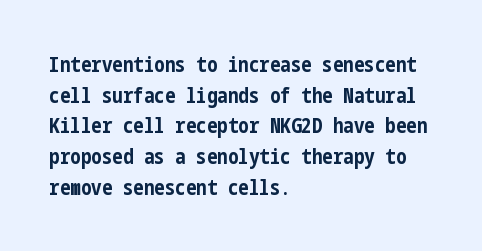
Glyph-to-glyph distance matches everyday printed text. If you drew a line through each stem, it would be perfectly vertical. Horizontal bands of white between lines are of average thickness. Type without underlining. The glyphs have the mass of a bold cut.
